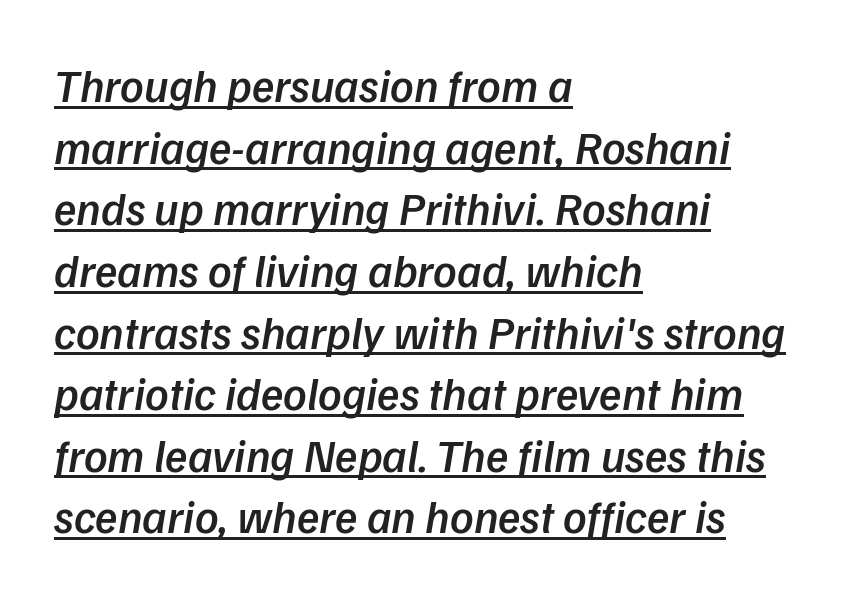
The image shows 46 px semibold sans-serif type; set left-aligned, normal line spacing (1.34x), normal letter spacing, underlined; low stroke contrast and a medium x-height.
